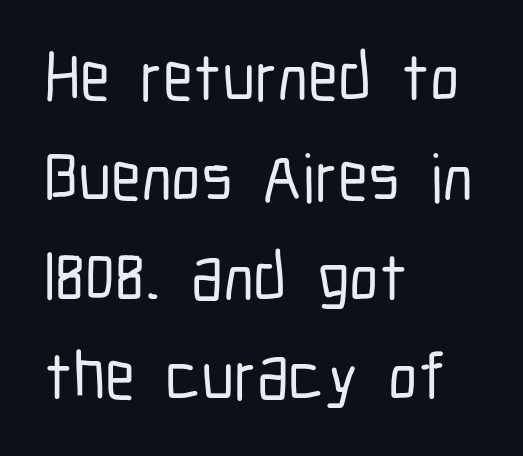
Q: Is the text italic (slanted)? A: No, it is upright.
Q: Is the typeface a serif or a sans-serif typeface? A: Sans-serif.
Q: Is the text underlined? A: No.
Q: How is the paragraph aligned? A: Left-aligned.
Q: Is the spacing between letters normal or unusually wide? A: Normal.
Q: Is the spacing between lines tight, normal or loose? A: Normal.
Q: Width (condensed, normal, or wide)? A: Condensed.
Q: Stroke contrast? A: Low.
Q: x-height? A: Medium.
Q: Monospaced? A: No.
